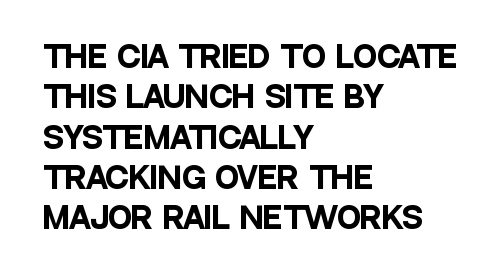
{"serif": "no", "italic": "no", "bold": "yes", "weight": "heavy", "width": "condensed", "stroke_contrast": "low", "x_height": "large", "monospaced": "no", "underline": "no", "align": "left", "line_spacing": "normal", "line_spacing_ratio": 1.39, "letter_spacing": "normal", "letter_spacing_em": 0.0, "glyph_px": 29}
